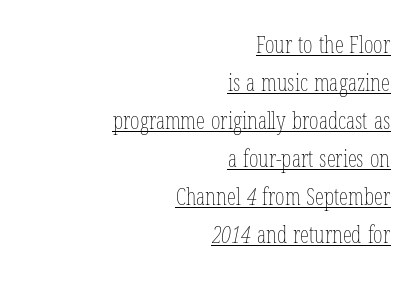
{"bold": "no", "underline": "yes", "align": "right", "line_spacing": "normal", "line_spacing_ratio": 1.65, "letter_spacing": "normal", "letter_spacing_em": 0.0, "glyph_px": 23}
